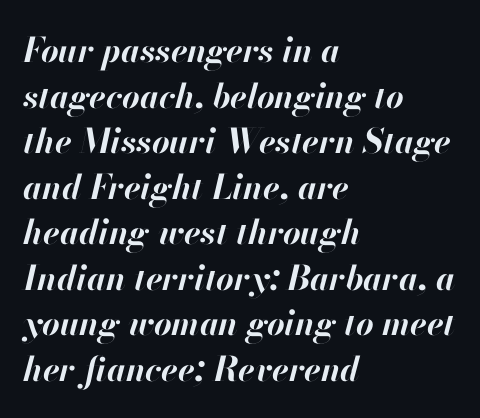
The image shows 34 px bold type, italic (leaning right); set left-aligned, normal line spacing (1.34x), normal letter spacing, not underlined; high stroke contrast and a small x-height.
